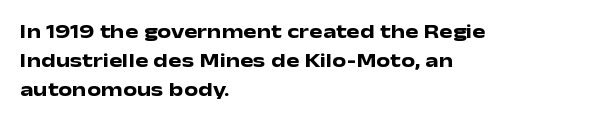
The image shows 20 px bold type, upright; set left-aligned, normal line spacing (1.45x), normal letter spacing, not underlined.
